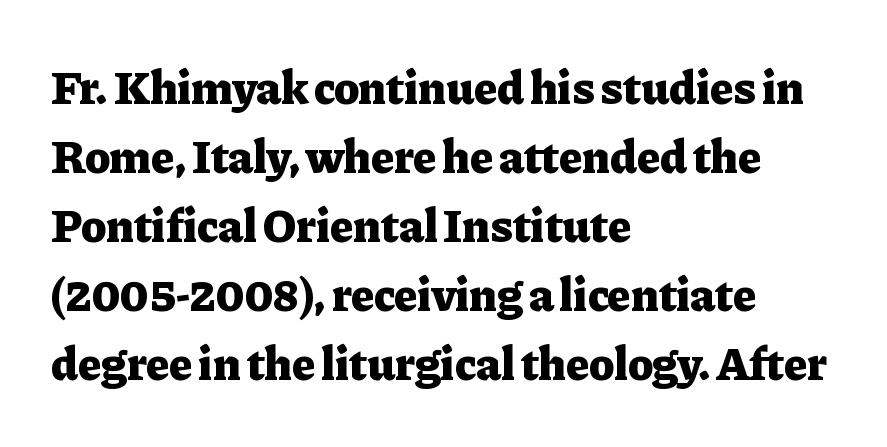
Q: Is the text bold? A: Yes.
Q: Is the text italic (slanted)? A: No, it is upright.
Q: Is the typeface a serif or a sans-serif typeface? A: Serif.
Q: Is the text underlined? A: No.
Q: How is the paragraph aligned? A: Left-aligned.
Q: Is the spacing between letters normal or unusually wide? A: Normal.
Q: Is the spacing between lines tight, normal or loose? A: Normal.
Q: Width (condensed, normal, or wide)? A: Normal.
Q: Stroke contrast? A: Low.
Q: x-height? A: Medium.
Q: Monospaced? A: No.
